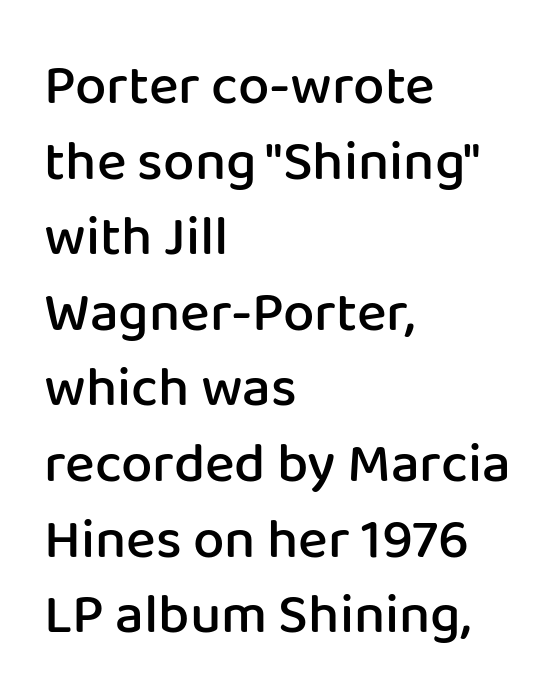
Q: Is the text bold? A: Semi-bold.
Q: Is the text italic (slanted)? A: No, it is upright.
Q: Is the typeface a serif or a sans-serif typeface? A: Sans-serif.
Q: Is the text underlined? A: No.
Q: How is the paragraph aligned? A: Left-aligned.
Q: Is the spacing between letters normal or unusually wide? A: Normal.
Q: Is the spacing between lines tight, normal or loose? A: Normal.
Q: Width (condensed, normal, or wide)? A: Normal.
Q: Stroke contrast? A: Low.
Q: x-height? A: Medium.
Q: Monospaced? A: No.
